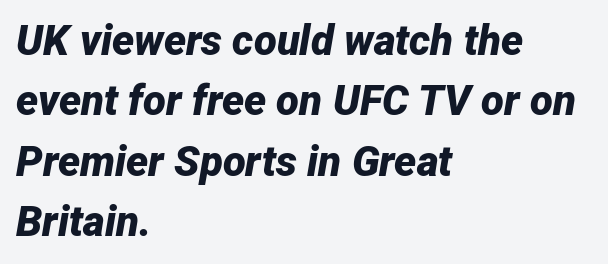
The image shows 42 px bold type, italic (leaning right); set left-aligned, normal line spacing (1.44x), normal letter spacing, not underlined; low stroke contrast and a medium x-height.
